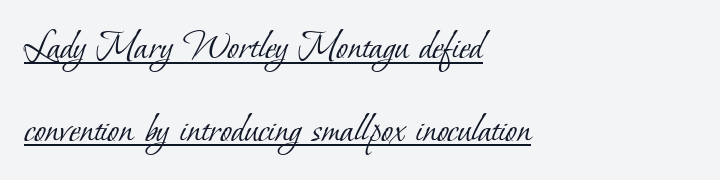
The image shows 42 px light serif type; set left-aligned, loose line spacing (1.97x), normal letter spacing, underlined; low stroke contrast and a small x-height.
